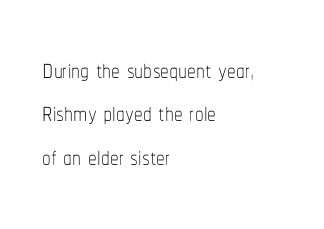
The image shows 35 px thin, condensed type, upright; set left-aligned, line spacing 1.24x, normal letter spacing, not underlined; low stroke contrast and a medium x-height.
